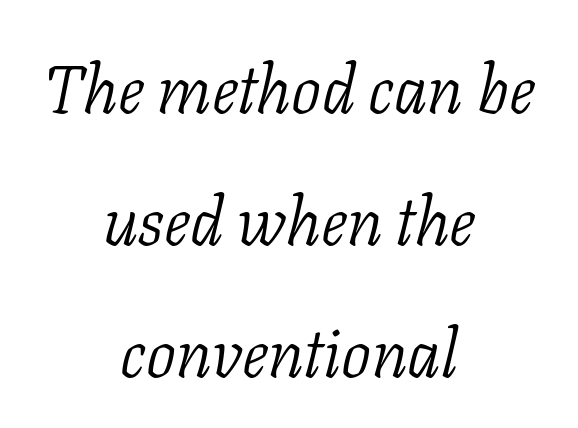
{"serif": "yes", "italic": "yes", "lean": "right", "slant_degrees": 11, "bold": "no", "weight": "light", "width": "normal", "stroke_contrast": "low", "x_height": "medium", "monospaced": "no", "underline": "no", "align": "center", "line_spacing": "loose", "line_spacing_ratio": 1.97, "letter_spacing": "normal", "letter_spacing_em": 0.0, "glyph_px": 67}
